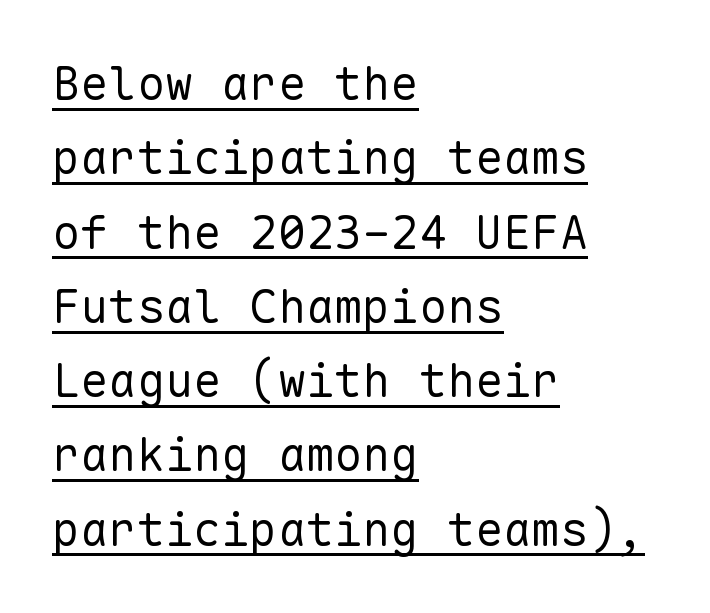
Words appear dense and cohesive because spacing is normal. Looks like someone drew a line under every word here. Style check: upright. A student would call this left alignment; a typographer would say flush left, rag right. Summary of vertical rhythm: regular, with standard interline spacing. Here the designer chose a console-style face with uniform glyph widths.
